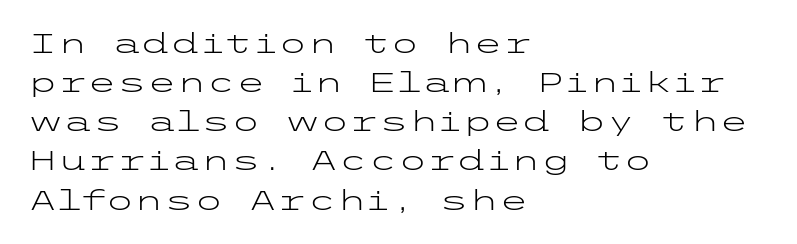
The image shows 27 px text type, upright; set left-aligned, normal line spacing (1.45x), normal letter spacing, not underlined.
